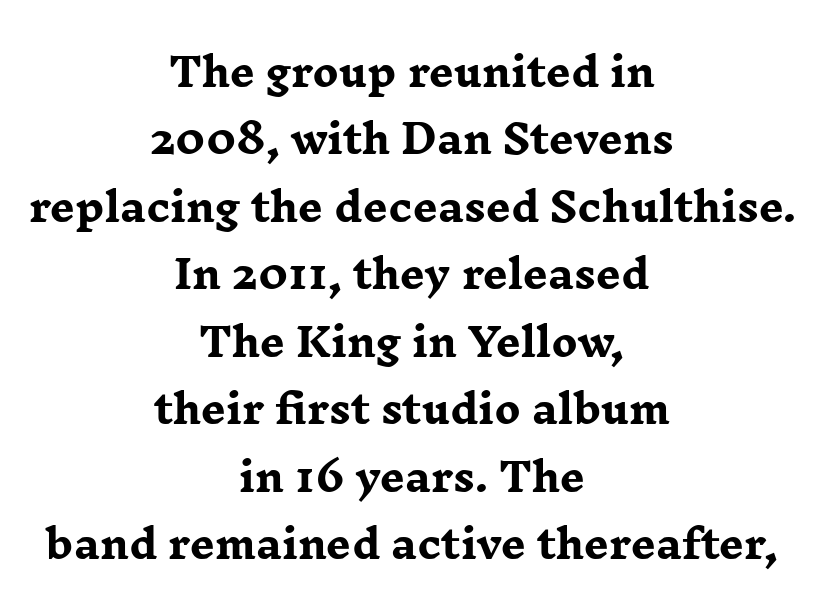
Q: Is the text bold? A: Yes.
Q: Is the text italic (slanted)? A: No, it is upright.
Q: Is the typeface a serif or a sans-serif typeface? A: Serif.
Q: Is the text underlined? A: No.
Q: How is the paragraph aligned? A: Centered.
Q: Is the spacing between letters normal or unusually wide? A: Normal.
Q: Width (condensed, normal, or wide)? A: Wide.
Q: Stroke contrast? A: Low.
Q: x-height? A: Medium.
Q: Monospaced? A: No.
